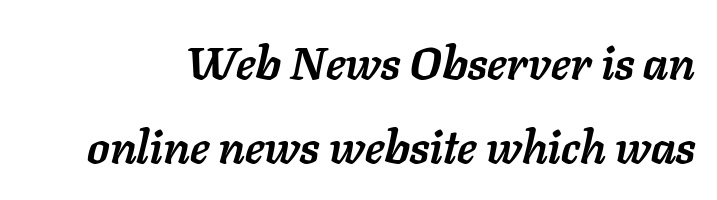
{"italic": "yes", "lean": "right", "slant_degrees": 11, "bold": "yes", "weight": "semibold", "width": "normal", "stroke_contrast": "low", "x_height": "medium", "monospaced": "no", "underline": "no", "line_spacing_ratio": 1.82, "letter_spacing": "normal", "letter_spacing_em": 0.0, "glyph_px": 46}
